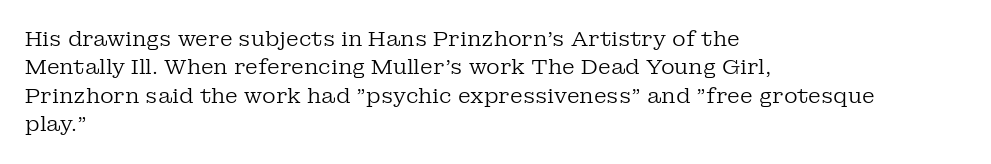
Evenly set lines give the paragraph a standard silhouette. Students, note that the glyphs here touch the page at normal intervals. In terms of posture, this sample is upright. Typeset ragged right — the left edge is the straight one.
